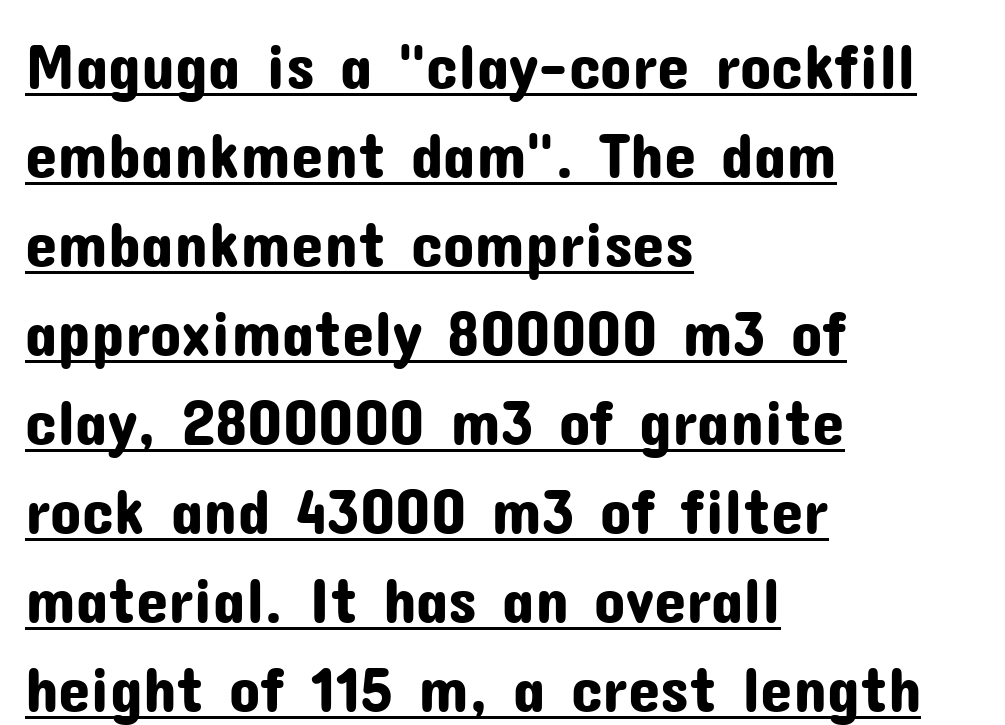
{"serif": "no", "italic": "no", "width": "normal", "stroke_contrast": "low", "x_height": "medium", "monospaced": "no", "underline": "yes", "align": "left", "line_spacing": "normal", "line_spacing_ratio": 1.37, "letter_spacing": "normal", "letter_spacing_em": 0.0, "glyph_px": 65}
